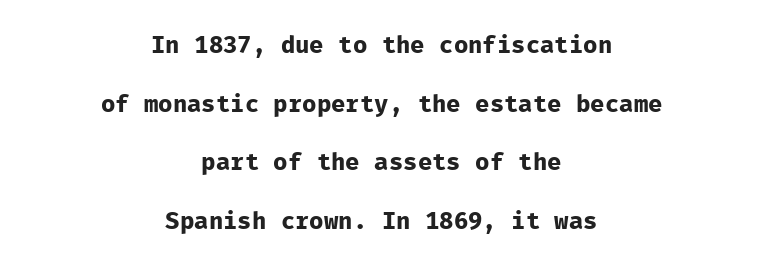
The rendering uses a bold face; every stroke is thick and dark. Just letters on the line, the space beneath them empty. Each line is balanced around a shared central axis. Upright lettering throughout. How are the letters spaced? Ordinarily, with no added tracking.
